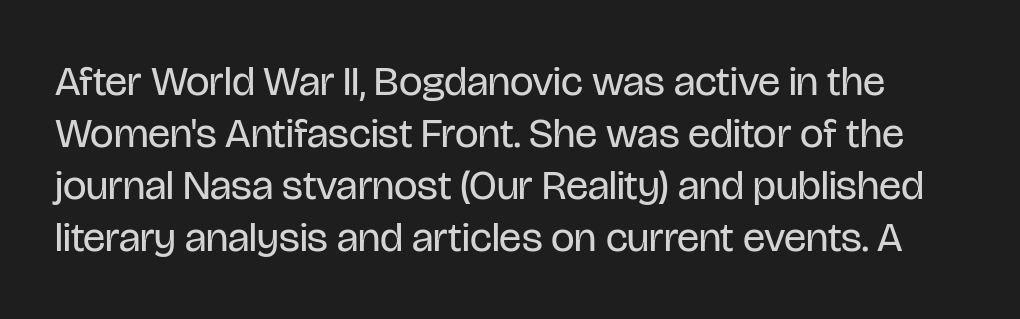
{"serif": "no", "italic": "no", "bold": "no", "weight": "regular", "width": "condensed", "stroke_contrast": "low", "x_height": "large", "monospaced": "no", "underline": "no", "line_spacing_ratio": 1.24, "letter_spacing": "normal", "letter_spacing_em": 0.0, "glyph_px": 42}
